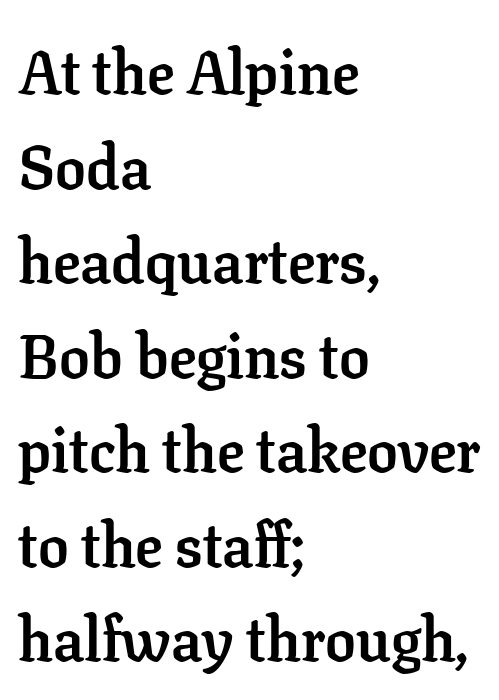
The image shows 61 px semibold serif type, upright; set left-aligned, normal line spacing (1.55x), normal letter spacing, not underlined; low stroke contrast and a medium x-height.
